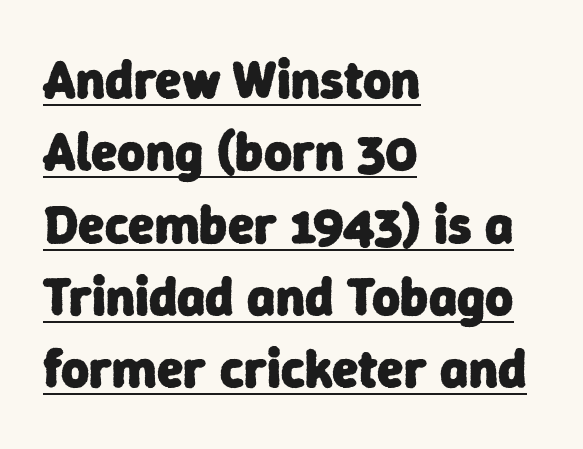
The image shows 54 px heavy sans-serif type; set left-aligned, normal line spacing (1.34x), normal letter spacing, underlined; low stroke contrast and a medium x-height.
